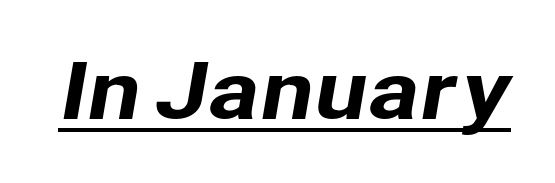
Q: Is the typeface a serif or a sans-serif typeface? A: Sans-serif.
Q: Is the text underlined? A: Yes.
Q: Is the spacing between letters normal or unusually wide? A: Normal.
Q: Width (condensed, normal, or wide)? A: Normal.
Q: Stroke contrast? A: Low.
Q: x-height? A: Medium.
Q: Monospaced? A: No.
